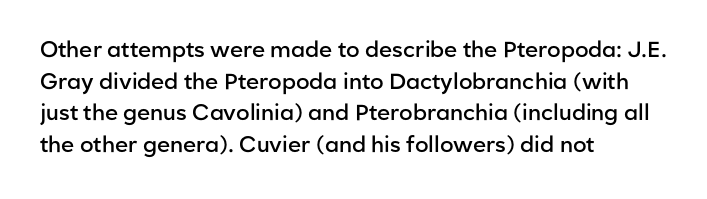
The image shows 22 px text type, upright; set left-aligned, normal line spacing (1.44x), normal letter spacing, not underlined.
